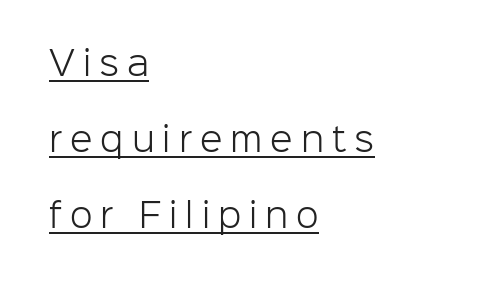
Observe the absence of serifs on each vertical stroke in this sample. Tall strokes in this sample are plumb rather than angled. Students, observe: this is what heavily led, spacious text looks like. Each line starts at the same left margin while the right side varies. Glance below the letters and you will spot a drawn line. Counters stay open thanks to moderate or lighter strokes.
